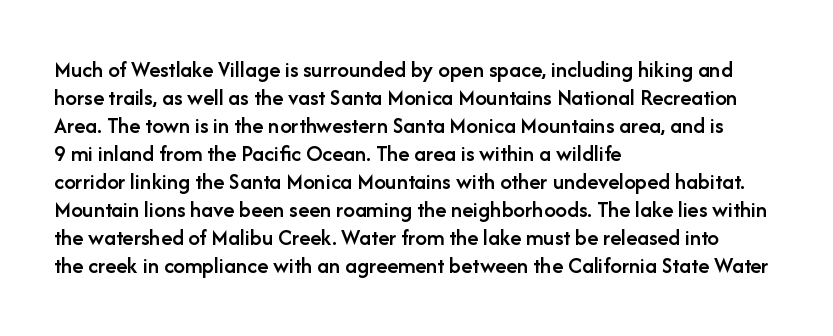
Q: Is the text bold? A: Semi-bold.
Q: Is the text italic (slanted)? A: No, it is upright.
Q: Is the text underlined? A: No.
Q: How is the paragraph aligned? A: Left-aligned.
Q: Is the spacing between letters normal or unusually wide? A: Normal.
